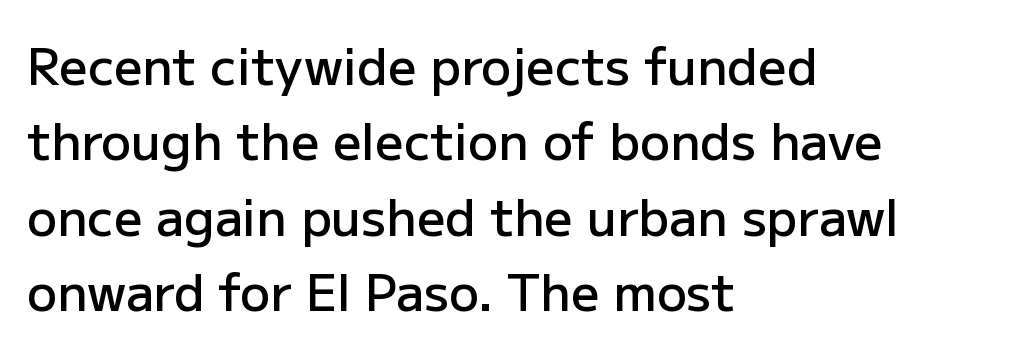
The image shows 50 px semibold sans-serif type, upright; set left-aligned, normal line spacing (1.51x), normal letter spacing, not underlined; low stroke contrast and a medium x-height.
